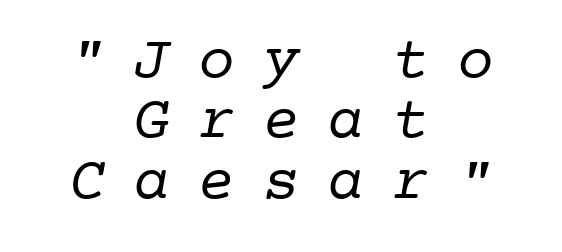
{"serif": "yes", "bold": "no", "weight": "regular", "width": "normal", "stroke_contrast": "low", "x_height": "medium", "monospaced": "yes", "underline": "no", "align": "center", "line_spacing": "tight", "line_spacing_ratio": 0.99, "letter_spacing": "wide", "letter_spacing_em": 0.46, "glyph_px": 61}
